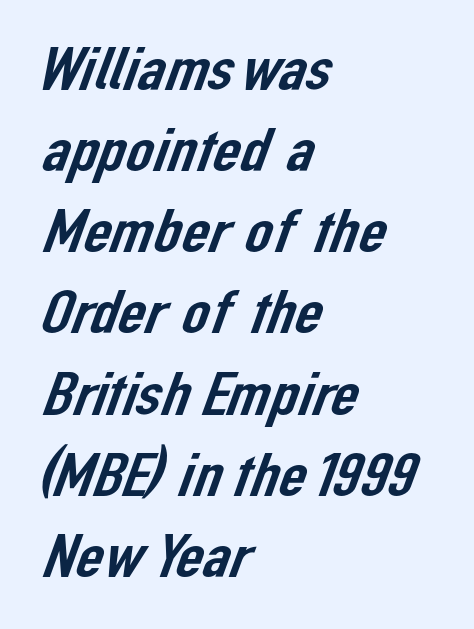
The image shows 61 px sans-serif type; set left-aligned, normal line spacing (1.33x), normal letter spacing, not underlined; low stroke contrast and a medium x-height.
